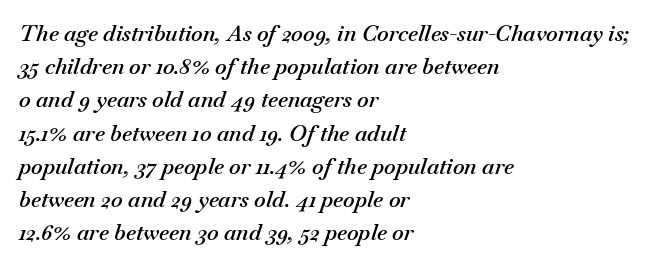
Rule under the text: the space is simply empty. The characters look somewhat weighty, a semibold short of true bold. One-word summary of the alignment: left. The gaps between neighbouring characters are ordinary and unremarkable. The passage shown stacks its lines at a standard gap. Notice how the stems are inclined rather than vertical — that's the hallmark of italics.
